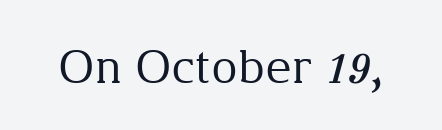
Stem width sits at or under what a default text font uses. Posture: vertical. Look at the bottom of the vertical strokes: they flare into serifs here. Is this a fixed-width face? No — the glyphs have proportional, varying widths.
